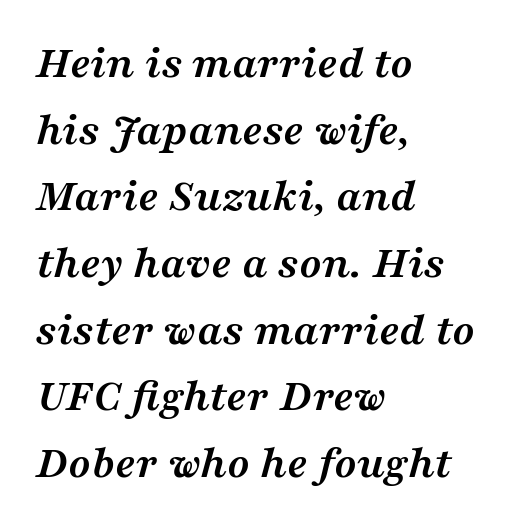
The face used here is proportionally spaced, like ordinary book or web type. The gap between lines stays unmarked. How would I describe the line gaps? Plain and ordinary. The specimen reads as italic at a glance. Note: serifs present on the glyphs. Weight: bold.
